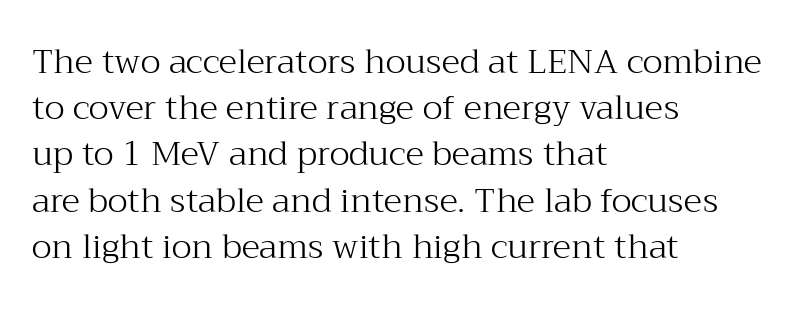
{"serif": "yes", "italic": "no", "bold": "no", "weight": "light", "width": "normal", "stroke_contrast": "medium", "x_height": "medium", "monospaced": "no", "underline": "no", "align": "left", "line_spacing": "normal", "line_spacing_ratio": 1.36, "letter_spacing": "normal", "letter_spacing_em": 0.0, "glyph_px": 34}
